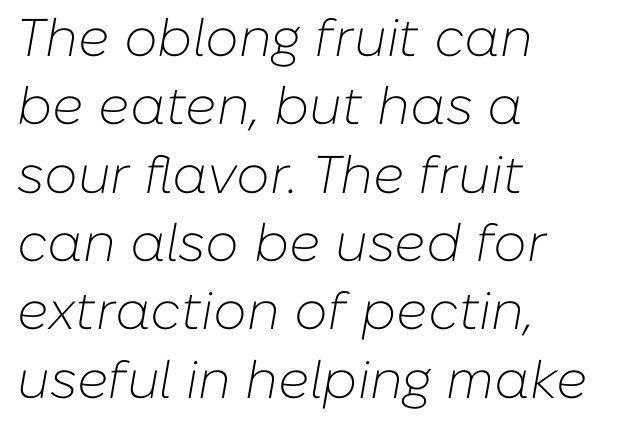
Q: Is the text bold? A: No.
Q: Is the text italic (slanted)? A: Yes, it leans right by about 10 degrees.
Q: Is the text underlined? A: No.
Q: How is the paragraph aligned? A: Left-aligned.
Q: Is the spacing between letters normal or unusually wide? A: Normal.
Q: Is the spacing between lines tight, normal or loose? A: Normal.
Q: Width (condensed, normal, or wide)? A: Normal.
Q: Stroke contrast? A: Low.
Q: x-height? A: Medium.
Q: Monospaced? A: No.
